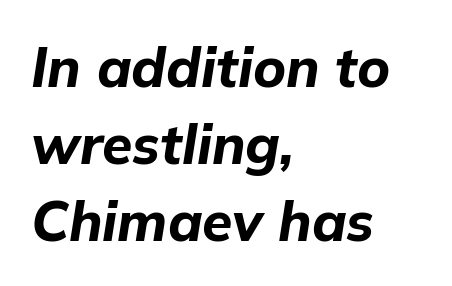
{"italic": "yes", "lean": "right", "slant_degrees": 9, "bold": "yes", "weight": "bold", "width": "normal", "stroke_contrast": "low", "x_height": "medium", "monospaced": "no", "underline": "no", "align": "left", "line_spacing": "normal", "line_spacing_ratio": 1.4, "letter_spacing": "normal", "letter_spacing_em": 0.0, "glyph_px": 55}
